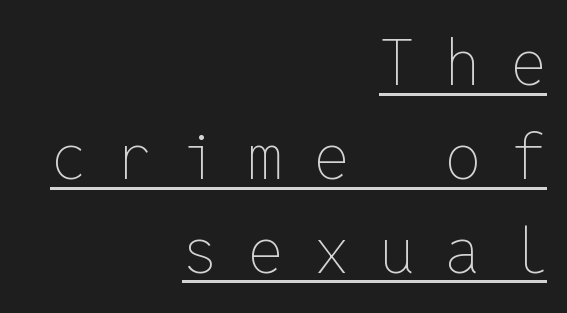
The image shows 63 px thin type, upright, monospaced; set right-aligned, normal line spacing (1.49x), unusually wide letter spacing (+0.48 em), underlined; low stroke contrast and a medium x-height.
